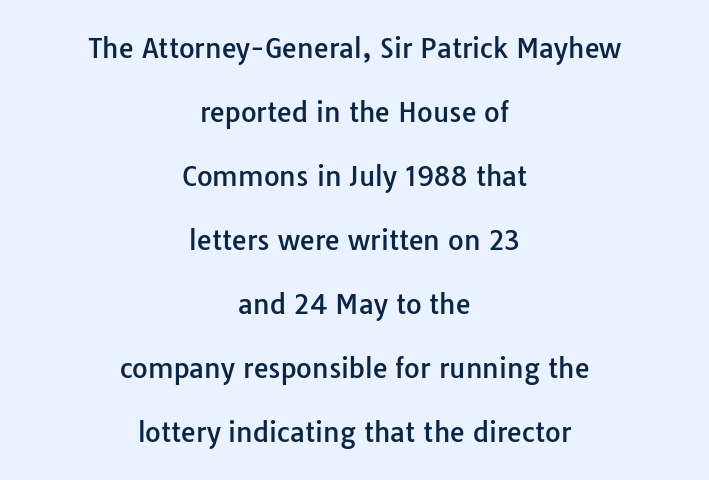
The string is rendered with underlining switched off. This sample trades compactness for vertical openness between lines. Each line is balanced around a shared central axis. Posture: straight, roman, zero tilt.
